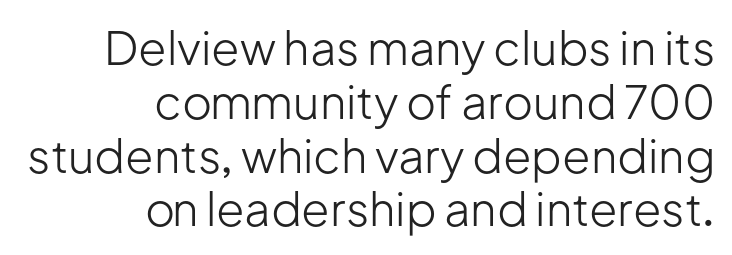
{"serif": "no", "italic": "no", "bold": "no", "weight": "light", "width": "normal", "stroke_contrast": "low", "x_height": "medium", "monospaced": "no", "underline": "no", "align": "right", "line_spacing_ratio": 1.17, "letter_spacing": "normal", "letter_spacing_em": 0.0, "glyph_px": 46}
